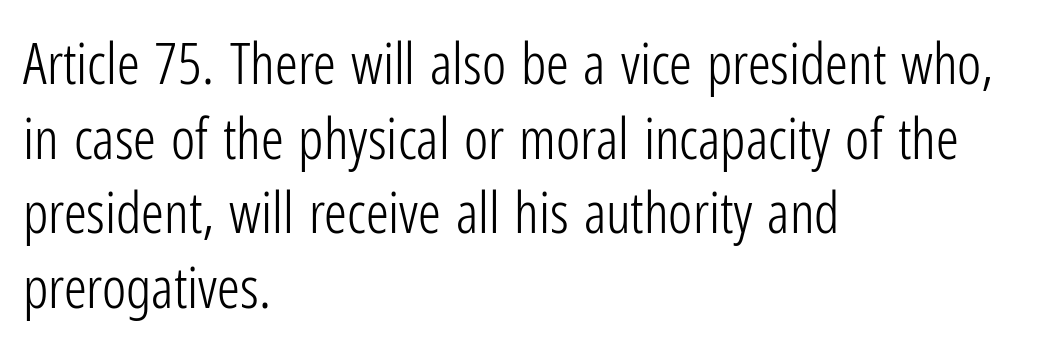
The image shows 57 px light, condensed sans-serif type, upright; set left-aligned, normal line spacing (1.31x), normal letter spacing, not underlined; low stroke contrast and a medium x-height.
